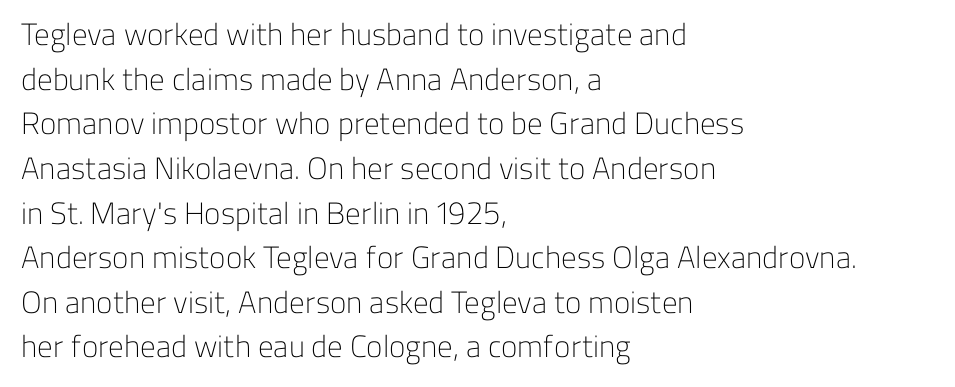
The rendering shows plain stroke endings on the letterforms — a sans-serif design. Lines of text with bare space underneath. The strokes carry an ordinary text weight at most. Leading: standard. Look at the tracking — it's just the regular setting, nothing added.
